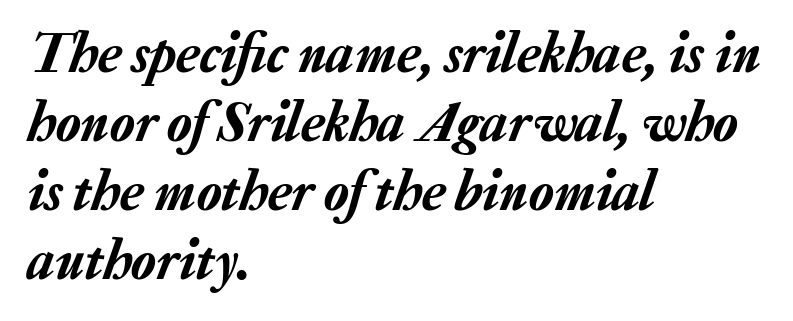
The image shows 57 px text type, italic (leaning right); set left-aligned, line spacing 1.21x, normal letter spacing, not underlined; low stroke contrast and a medium x-height.
